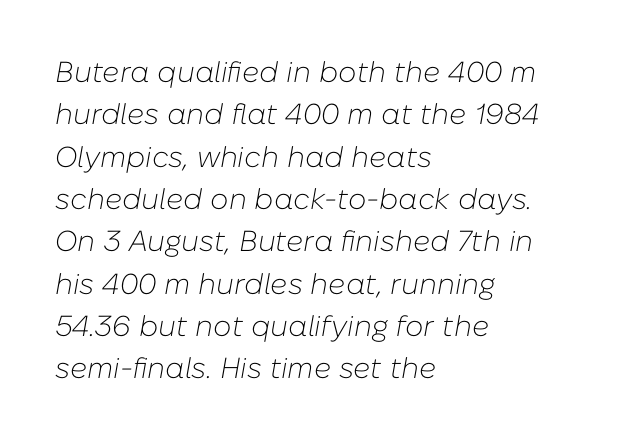
The image shows 29 px light type, italic (leaning right); set left-aligned, normal line spacing (1.46x), normal letter spacing, not underlined; low stroke contrast and a medium x-height.
